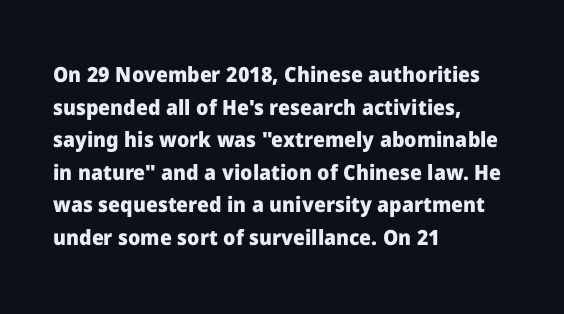
The image shows 21 px bold type, upright; set left-aligned, normal line spacing (1.55x), normal letter spacing, not underlined.
